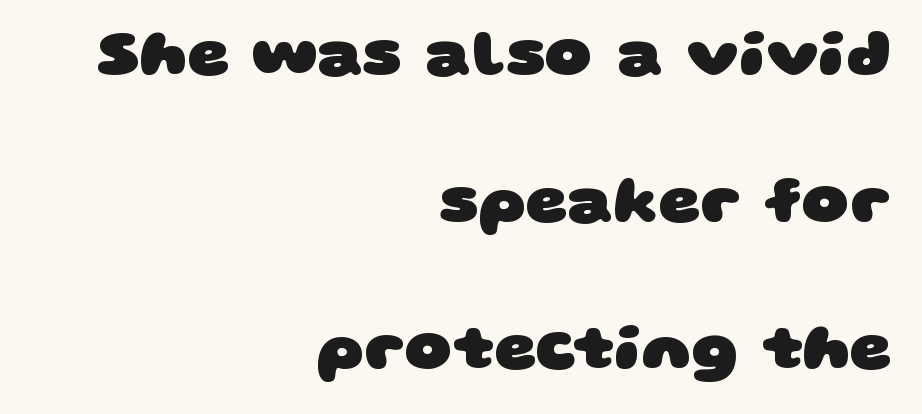
Q: Is the text bold? A: Yes.
Q: Is the typeface a serif or a sans-serif typeface? A: Sans-serif.
Q: Is the text underlined? A: No.
Q: How is the paragraph aligned? A: Right-aligned.
Q: Is the spacing between letters normal or unusually wide? A: Normal.
Q: Is the spacing between lines tight, normal or loose? A: Loose.
Q: Width (condensed, normal, or wide)? A: Wide.
Q: Stroke contrast? A: Low.
Q: x-height? A: Large.
Q: Monospaced? A: No.
